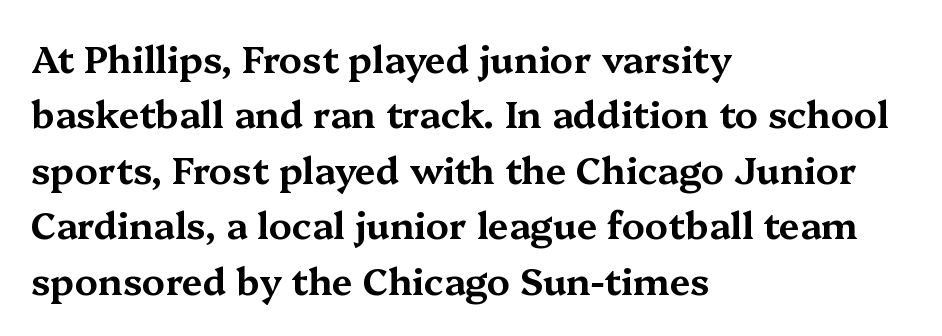
{"serif": "yes", "italic": "no", "width": "wide", "stroke_contrast": "medium", "x_height": "medium", "monospaced": "no", "underline": "no", "align": "left", "line_spacing": "normal", "line_spacing_ratio": 1.5, "letter_spacing": "normal", "letter_spacing_em": 0.0, "glyph_px": 37}
